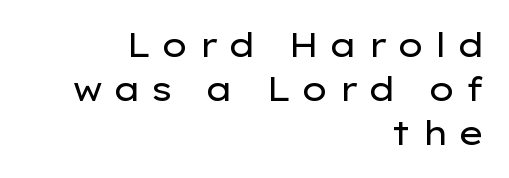
The image shows 33 px regular-weight, wide sans-serif type, upright; set right-aligned, normal line spacing (1.33x), unusually wide letter spacing (+0.28 em), not underlined; low stroke contrast and a medium x-height.
